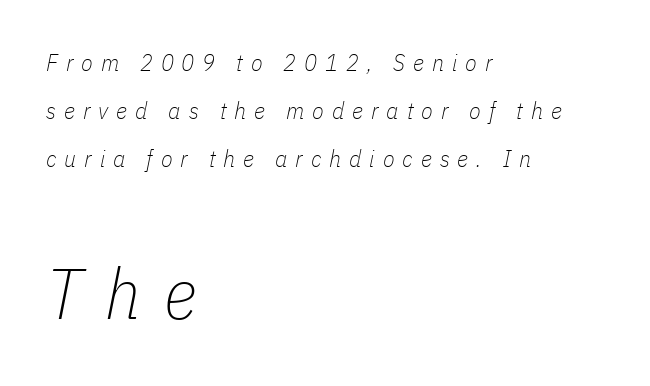
{"italic": "yes", "lean": "right", "slant_degrees": 11, "bold": "no", "weight": "thin", "width": "condensed", "stroke_contrast": "low", "x_height": "medium", "monospaced": "no", "underline": "no", "align": "left", "line_spacing": "loose", "line_spacing_ratio": 1.99, "letter_spacing": "wide", "letter_spacing_em": 0.33, "larger_block": "second", "size_ratio": 2.96, "glyph_px": 71}
